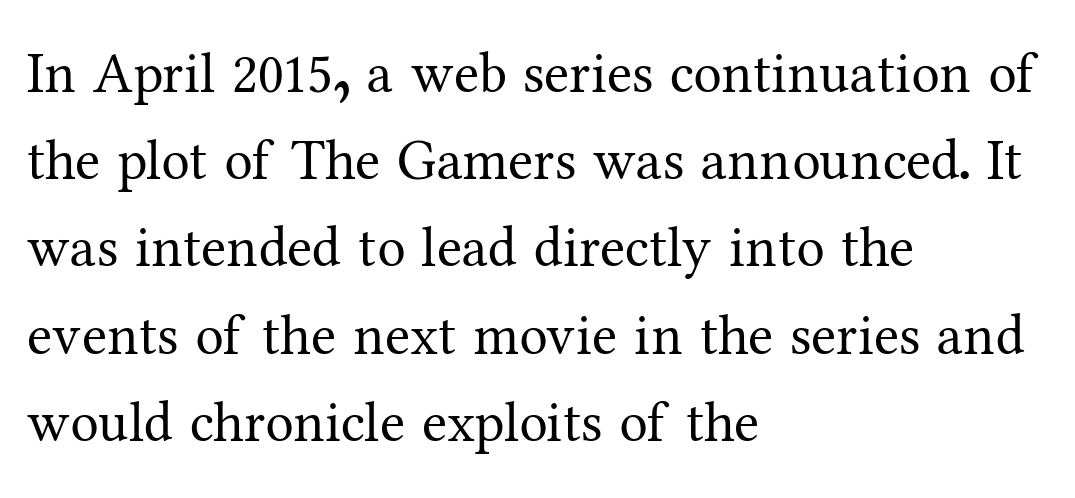
Every stem runs plumb, perpendicular to the baseline. Compared with a centered layout, this one pins lines to the left instead. The cut favours lightness, reaching ordinary text weight at its darkest. These lines are rendered in a variable-pitch font.
